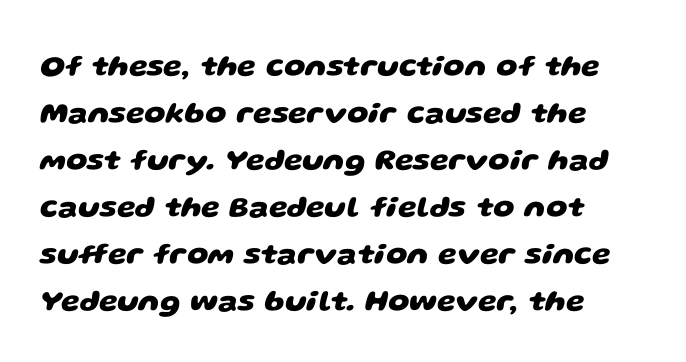
The designer left line spacing at the default. The passage shown is typeset with a sans-serif family. The face used here is proportionally spaced, like ordinary book or web type. The lines in this sample share a left origin and differ only in where they stop. How heavy is the stroke? Heavy — this is a bold.
